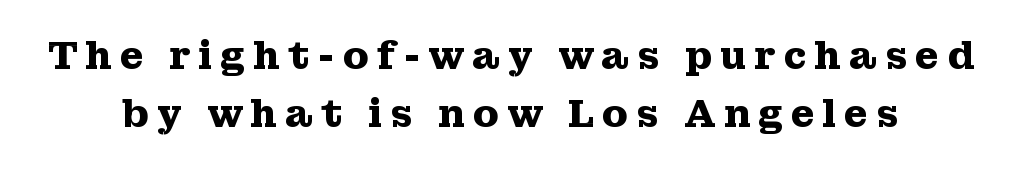
Q: Is the text bold? A: Yes.
Q: Is the text italic (slanted)? A: No, it is upright.
Q: Is the typeface a serif or a sans-serif typeface? A: Serif.
Q: Is the text underlined? A: No.
Q: Is the spacing between letters normal or unusually wide? A: Unusually wide.
Q: Is the spacing between lines tight, normal or loose? A: Normal.
Q: Width (condensed, normal, or wide)? A: Wide.
Q: Stroke contrast? A: Medium.
Q: x-height? A: Medium.
Q: Monospaced? A: No.
